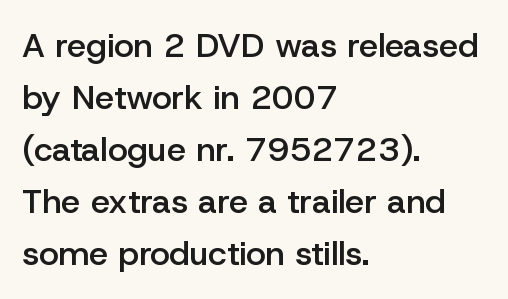
The image shows 34 px semibold sans-serif type, upright; set left-aligned, normal line spacing (1.53x), normal letter spacing, not underlined; low stroke contrast and a medium x-height.
